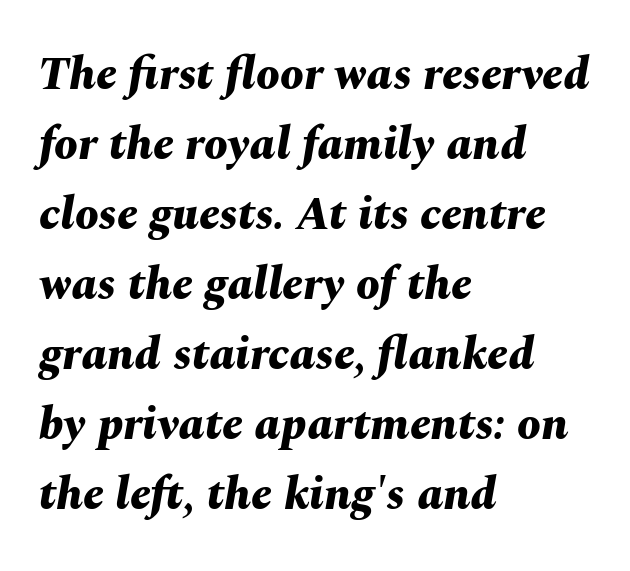
The image shows 47 px bold type, italic (leaning right); set left-aligned, normal line spacing (1.49x), normal letter spacing, not underlined; medium stroke contrast and a medium x-height.
